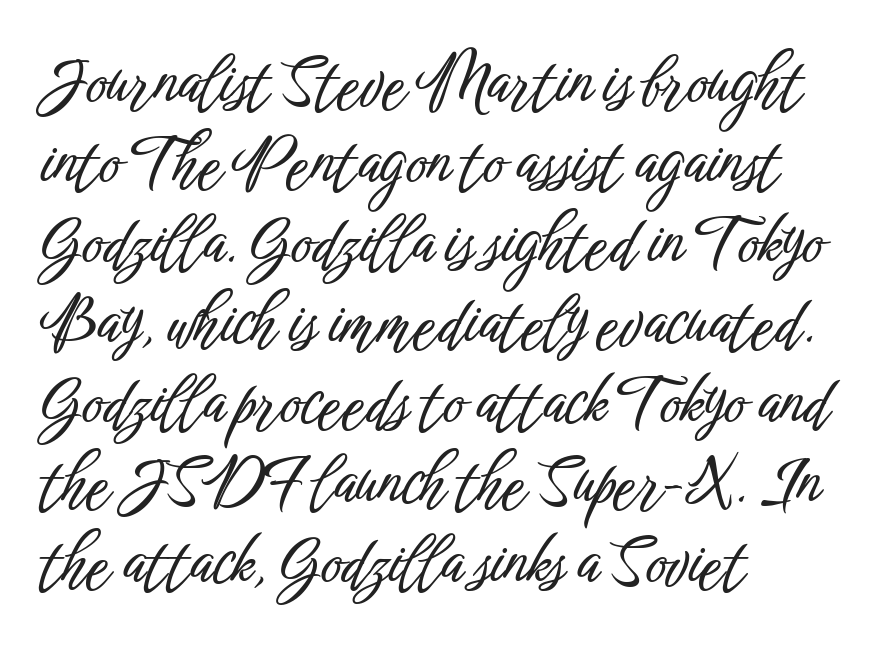
{"serif": "no", "width": "condensed", "stroke_contrast": "low", "x_height": "medium", "monospaced": "no", "underline": "no", "align": "left", "line_spacing": "normal", "line_spacing_ratio": 1.25, "letter_spacing": "normal", "letter_spacing_em": 0.0, "glyph_px": 64}
